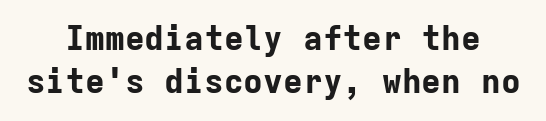
The image shows 33 px bold sans-serif type, upright, monospaced; set normal line spacing (1.29x), normal letter spacing, not underlined; low stroke contrast and a medium x-height.
